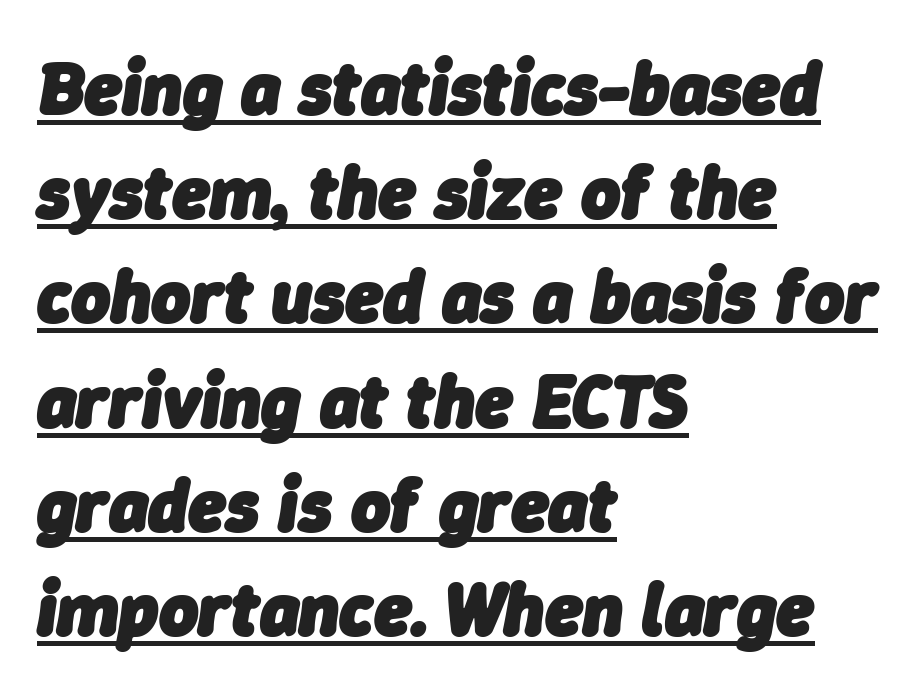
{"italic": "yes", "lean": "right", "slant_degrees": 9, "bold": "yes", "weight": "heavy", "width": "normal", "stroke_contrast": "low", "x_height": "medium", "monospaced": "no", "underline": "yes", "align": "left", "line_spacing": "normal", "line_spacing_ratio": 1.39, "letter_spacing": "normal", "letter_spacing_em": 0.0, "glyph_px": 75}
